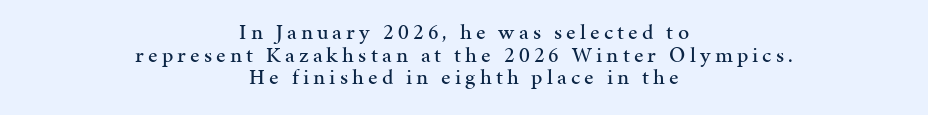
The image shows 22 px text type, upright; set centered, tight line spacing (1.03x), not underlined.
